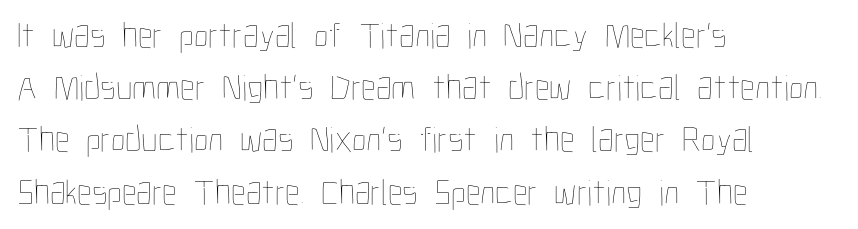
The image shows 37 px thin, condensed type, upright; set left-aligned, normal line spacing (1.41x), normal letter spacing, not underlined; low stroke contrast and a medium x-height.
